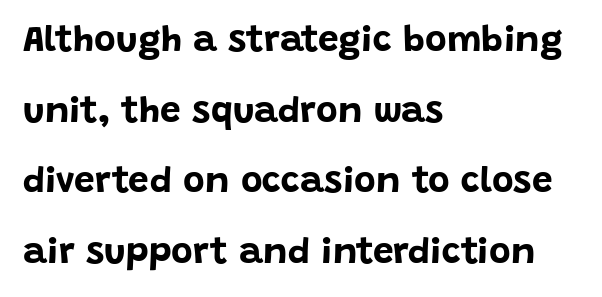
{"serif": "no", "italic": "no", "bold": "yes", "weight": "bold", "width": "normal", "stroke_contrast": "low", "x_height": "large", "monospaced": "no", "underline": "no", "align": "left", "line_spacing": "loose", "line_spacing_ratio": 1.91, "letter_spacing": "normal", "letter_spacing_em": 0.0, "glyph_px": 37}
